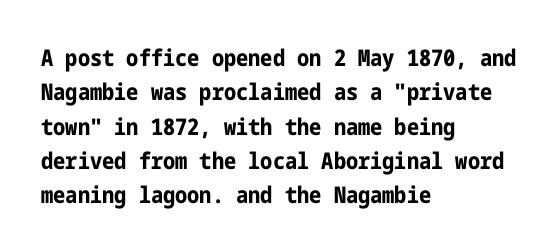
{"italic": "no", "bold": "yes", "underline": "no", "align": "left", "line_spacing": "normal", "line_spacing_ratio": 1.49, "letter_spacing": "normal", "letter_spacing_em": 0.0, "glyph_px": 23}
